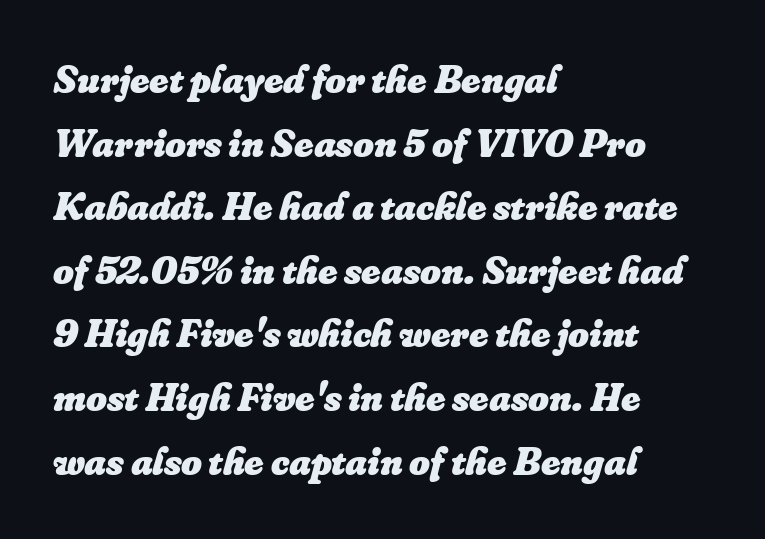
The image shows 40 px heavy type, italic (leaning right); set left-aligned, normal line spacing (1.59x), normal letter spacing, not underlined; low stroke contrast and a small x-height.
